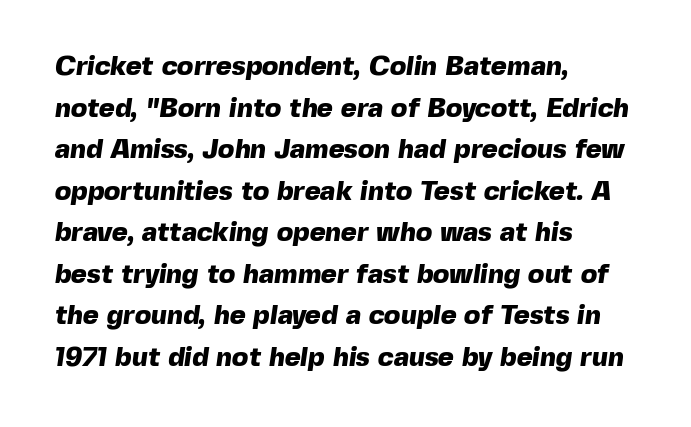
The rendering uses a moderate line-height, typical for paragraphs. Is the letter spacing exaggerated? No — it looks like the ordinary default. Nobody drew a line under any word here. How heavy is the stroke? Heavy — this is a bold.
